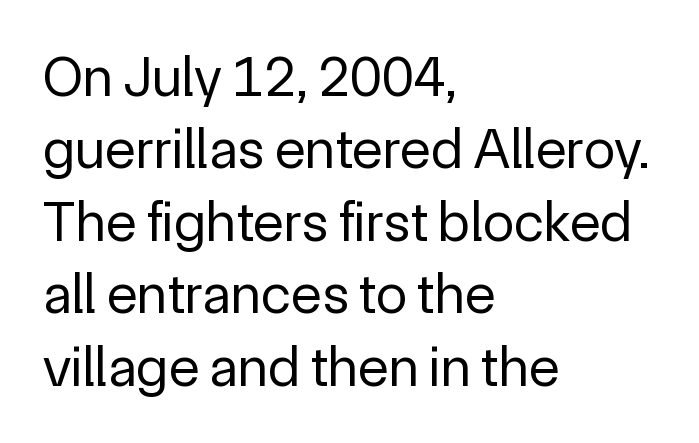
Each letter keeps its own natural width here, so spacing adapts to shape. Is the stroke heavy? The answer is a plain regular-or-lighter. Glance below the letters and you will spot only blank space. Quick note: not italic, upright.
